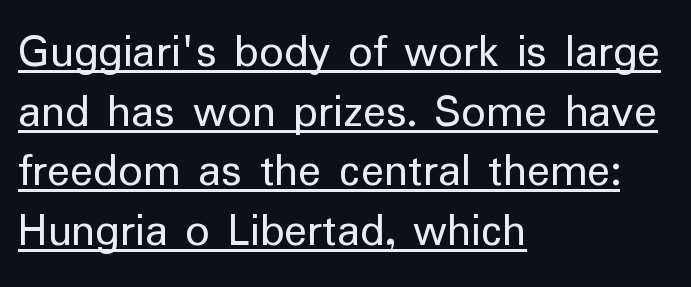
The ragged edge is on the right, which tells us the setting is flush left. Beneath each row of characters lies a ruled line. Ascenders rise straight up at ninety degrees. No extra tracking has been applied to these lines. Think standard paragraph weight, or any step lighter than that. Looks like regular typesetting: each glyph gets only the width it needs.
